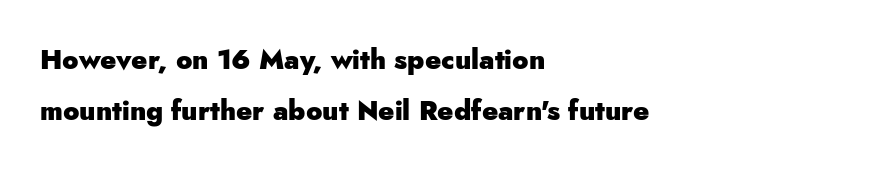
The words here are not underlined. This sample is left-justified, so line endings fall wherever the words run out. Unlike italic type, these characters show no tilt at all. Pretty heavy lettering here — definitely bold.
